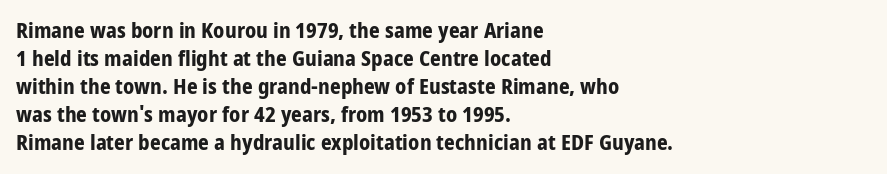
Style check: upright. Reading down the block, your eye returns to a fixed left position each line. This rendering leaves character spacing at its baseline value. Check under the words: just untouched page.
